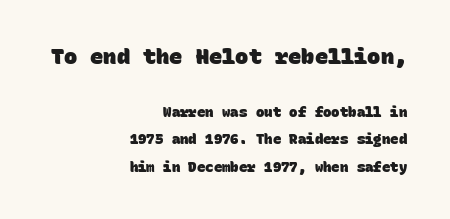
{"bold": "yes", "underline": "no", "align": "right", "line_spacing": "loose", "line_spacing_ratio": 1.94, "letter_spacing": "normal", "letter_spacing_em": 0.0, "larger_block": "first", "size_ratio": 1.57, "glyph_px": 22}
